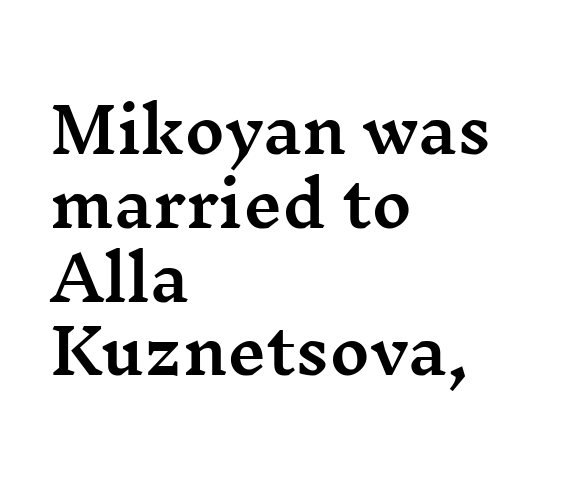
The image shows 61 px wide serif type, upright; set left-aligned, line spacing 1.21x, normal letter spacing, not underlined; medium stroke contrast and a medium x-height.
